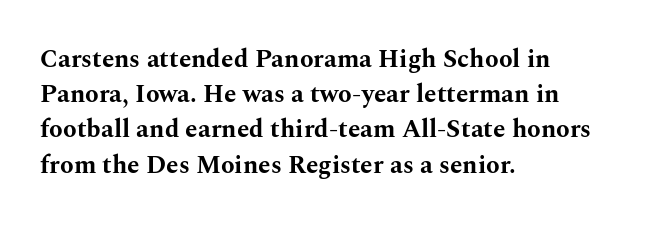
The image shows 25 px bold type, upright; set left-aligned, normal line spacing (1.41x), normal letter spacing, not underlined.
